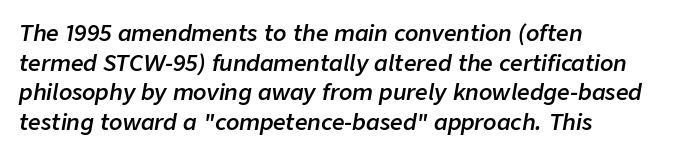
{"italic": "yes", "lean": "right", "slant_degrees": 9, "bold": "semi", "underline": "no", "align": "left", "line_spacing": "normal", "line_spacing_ratio": 1.35, "letter_spacing": "normal", "letter_spacing_em": 0.0, "glyph_px": 22}
